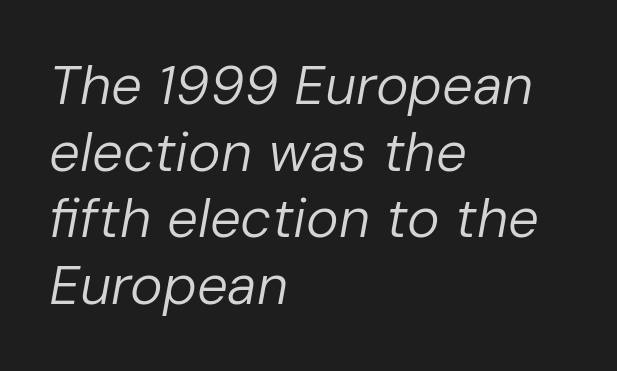
Short note: letters normally spaced. Character widths vary here, with narrow letters taking less room than wide ones. The passage shown leans; its letterforms are oblique. Plain, unruled lines of type. No heavy texture on the line: the type isn't bold.
